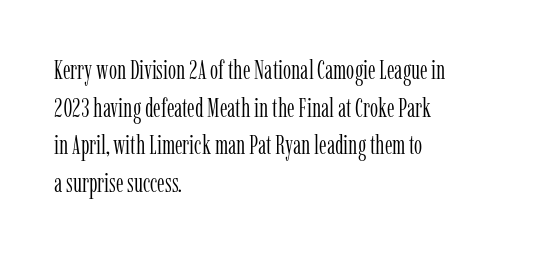
The image shows 26 px text type, upright; set left-aligned, normal line spacing (1.45x), normal letter spacing, not underlined.
